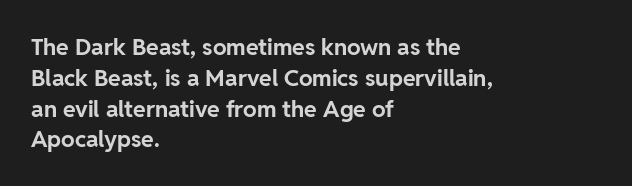
Q: Is the text bold? A: Yes.
Q: Is the text italic (slanted)? A: No, it is upright.
Q: Is the text underlined? A: No.
Q: How is the paragraph aligned? A: Left-aligned.
Q: Is the spacing between letters normal or unusually wide? A: Normal.
Q: Is the spacing between lines tight, normal or loose? A: Normal.
